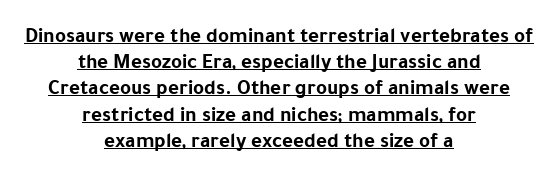
{"italic": "no", "bold": "yes", "underline": "yes", "align": "center", "line_spacing": "normal", "line_spacing_ratio": 1.25, "letter_spacing": "normal", "letter_spacing_em": 0.0, "glyph_px": 21}
